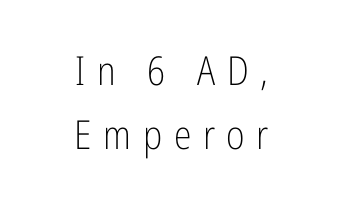
{"serif": "no", "italic": "no", "bold": "no", "weight": "light", "width": "condensed", "stroke_contrast": "low", "x_height": "medium", "monospaced": "no", "underline": "no", "align": "center", "line_spacing": "normal", "line_spacing_ratio": 1.6, "letter_spacing": "wide", "letter_spacing_em": 0.29, "glyph_px": 40}
